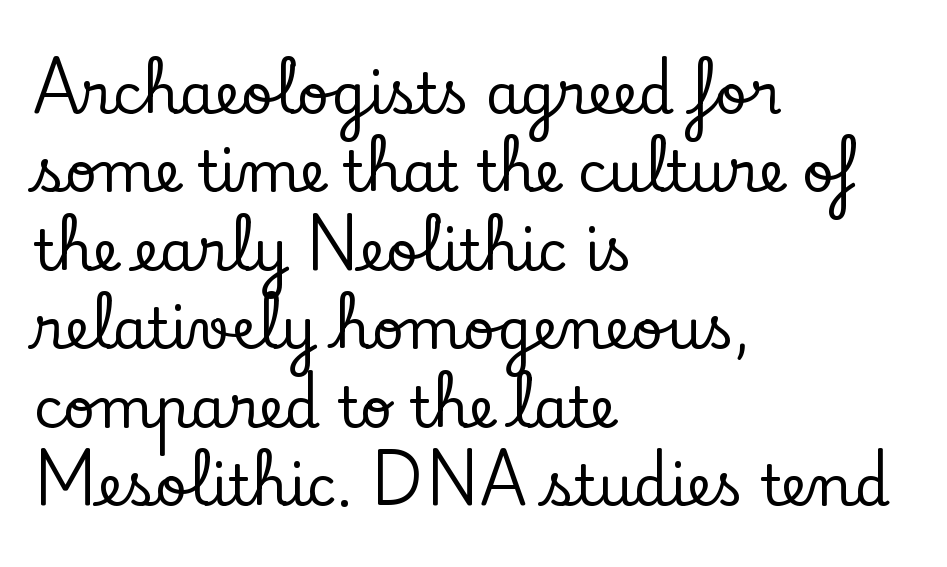
Q: Is the text italic (slanted)? A: No, it is upright.
Q: Is the text underlined? A: No.
Q: How is the paragraph aligned? A: Left-aligned.
Q: Is the spacing between letters normal or unusually wide? A: Normal.
Q: Is the spacing between lines tight, normal or loose? A: Normal.
Q: Width (condensed, normal, or wide)? A: Normal.
Q: Stroke contrast? A: Low.
Q: x-height? A: Small.
Q: Monospaced? A: No.
